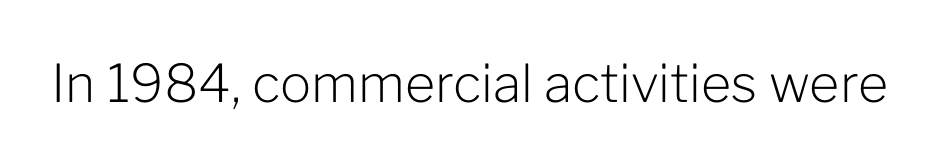
A bare baseline throughout the passage. No heavy texture on the line: the type isn't bold. The axis of the letterforms is exactly vertical. Is this a sans? Yes — the strokes have no serifs.
